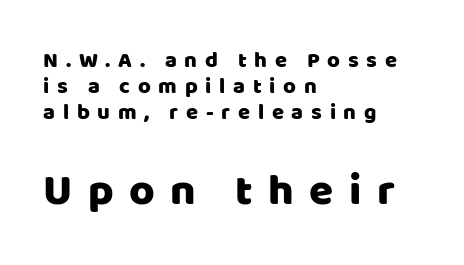
Q: Is the text italic (slanted)? A: No, it is upright.
Q: Is the typeface a serif or a sans-serif typeface? A: Sans-serif.
Q: Is the text underlined? A: No.
Q: How is the paragraph aligned? A: Left-aligned.
Q: Is the spacing between letters normal or unusually wide? A: Unusually wide.
Q: Which block of text is set in a larger size, the first (top) or the second (bottom)? A: The second (bottom) one.
Q: Width (condensed, normal, or wide)? A: Normal.
Q: Stroke contrast? A: Low.
Q: x-height? A: Large.
Q: Monospaced? A: No.
